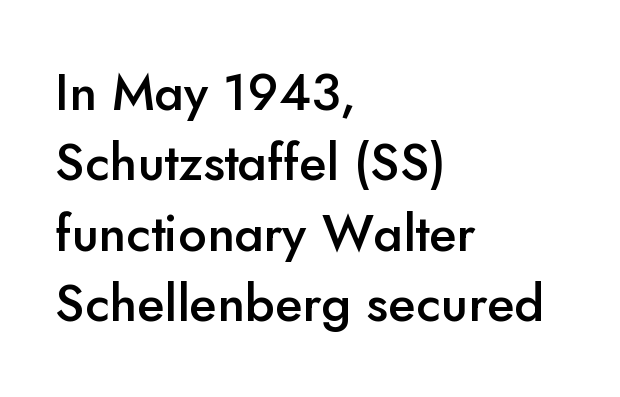
Bold? Not quite — semibold, heavier than regular but stopping short. The block of text has a typical density, with ordinary space between rows. The letters carry no serifs — their stems end cleanly without finishing strokes. All the whitespace from short lines collects on the right.
